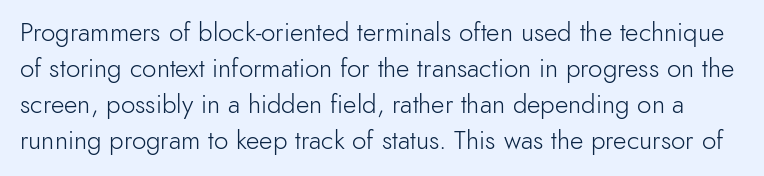
The image shows 26 px text type, upright; set normal line spacing (1.39x), normal letter spacing, not underlined.
